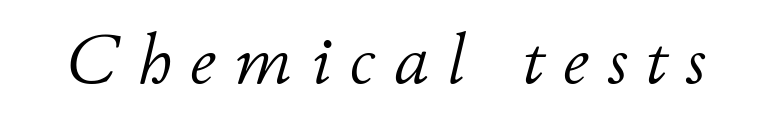
{"italic": "yes", "lean": "right", "slant_degrees": 11, "bold": "no", "weight": "light", "width": "normal", "stroke_contrast": "low", "x_height": "small", "monospaced": "no", "underline": "no", "letter_spacing": "wide", "letter_spacing_em": 0.25, "glyph_px": 72}
